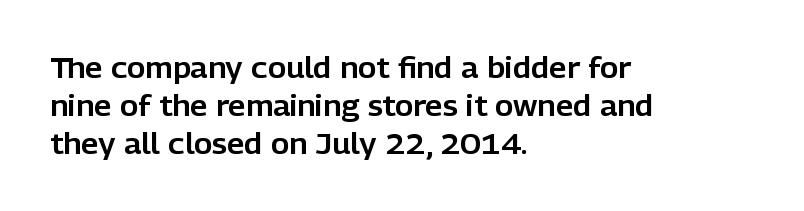
Posture: vertical. Standard letterfit; no display-style spreading of the glyphs. The zone under the glyphs is completely vacant. Each letter keeps its own natural width here, so spacing adapts to shape.
